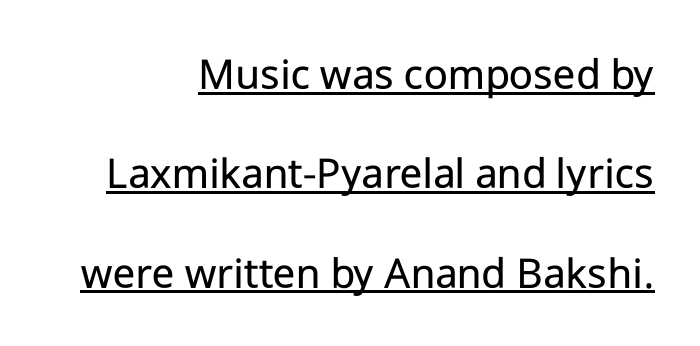
Each line of the rendering has a horizontal stroke beneath the glyphs. You could call the tracking neutral — neither tight nor loose. Upright lettering throughout. Students, observe: this is what heavily led, spacious text looks like. Look at the bottom of the vertical strokes: they stop flat, with no serifs. Is the block centered? No — it sits flush against the right margin.
